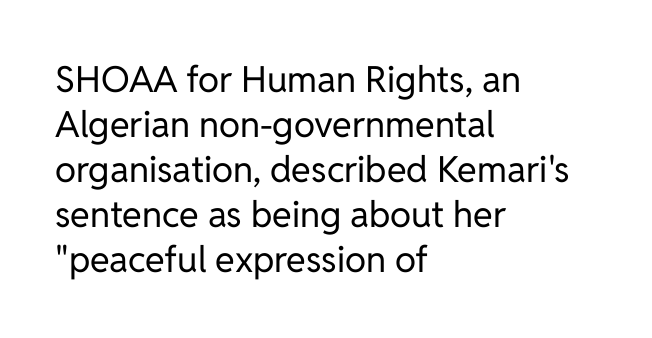
The image shows 36 px regular-weight sans-serif type, upright; set left-aligned, normal line spacing (1.25x), normal letter spacing, not underlined; low stroke contrast and a medium x-height.
